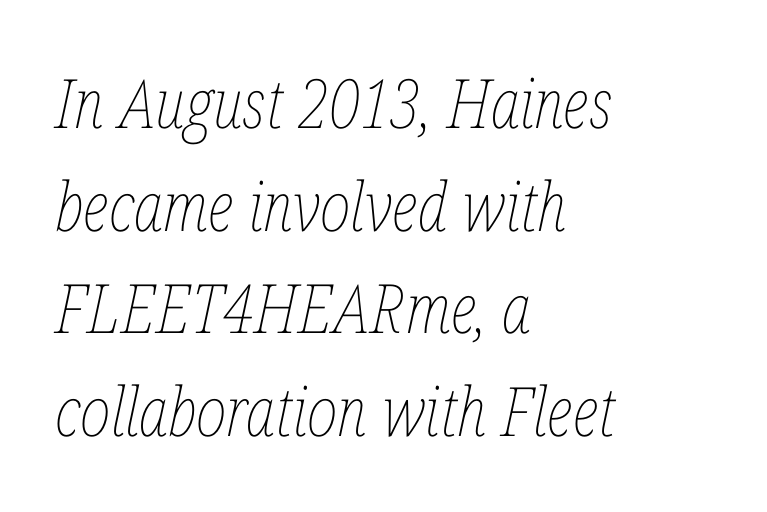
{"italic": "yes", "lean": "right", "slant_degrees": 12, "bold": "no", "weight": "thin", "width": "condensed", "stroke_contrast": "low", "x_height": "medium", "monospaced": "no", "underline": "no", "align": "left", "line_spacing": "normal", "line_spacing_ratio": 1.51, "letter_spacing": "normal", "letter_spacing_em": 0.0, "glyph_px": 68}
